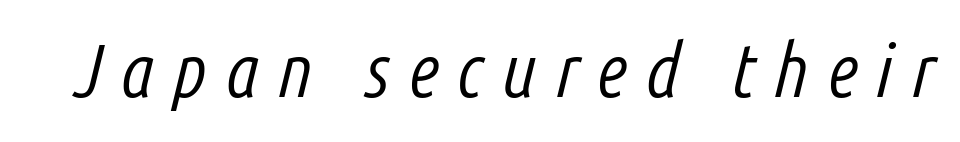
Q: Is the text bold? A: No.
Q: Is the text italic (slanted)? A: Yes, it leans right by about 14 degrees.
Q: Is the text underlined? A: No.
Q: Is the spacing between letters normal or unusually wide? A: Unusually wide.
Q: Width (condensed, normal, or wide)? A: Condensed.
Q: Stroke contrast? A: Low.
Q: x-height? A: Medium.
Q: Monospaced? A: No.
